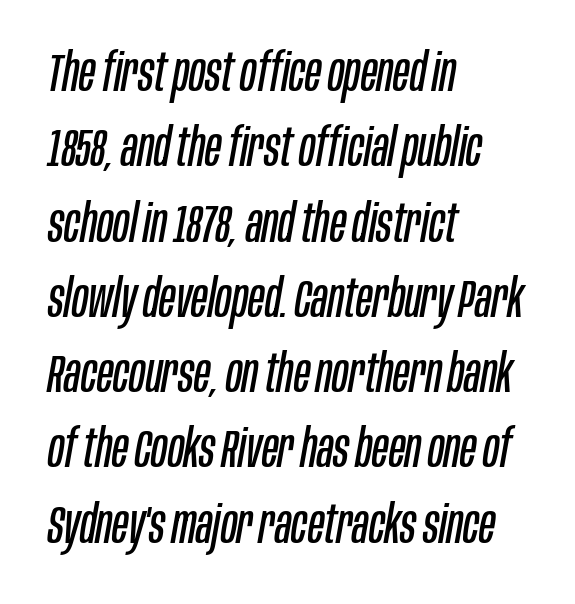
The image shows 53 px regular-weight, condensed type, italic (leaning right); set left-aligned, normal line spacing (1.42x), normal letter spacing, not underlined; low stroke contrast and a large x-height.
